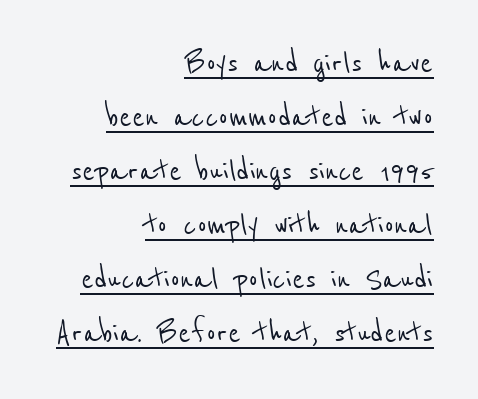
The image shows 37 px condensed sans-serif type; set right-aligned, normal line spacing (1.46x), normal letter spacing, underlined; low stroke contrast and a medium x-height.
